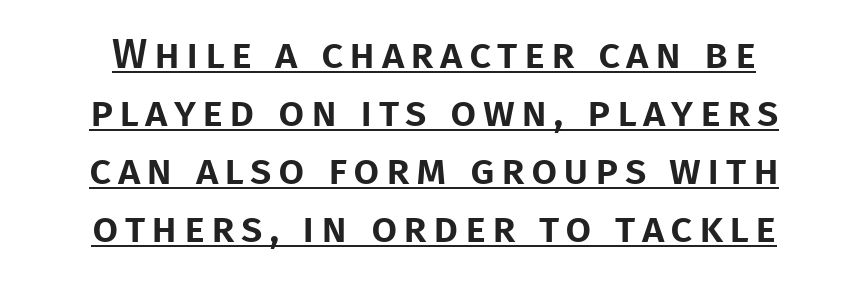
Notice how a bar underscores the lettering throughout. Every character sits straight up, as roman type does. A typesetter would call this proportional, since set widths differ per character. Classification — sans serif.
